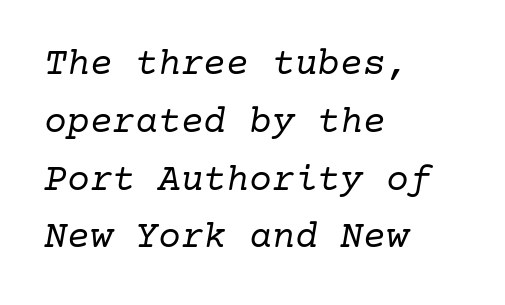
Q: Is the text bold? A: No.
Q: Is the text italic (slanted)? A: Yes, it leans right by about 10 degrees.
Q: Is the typeface a serif or a sans-serif typeface? A: Serif.
Q: Is the text underlined? A: No.
Q: How is the paragraph aligned? A: Left-aligned.
Q: Is the spacing between letters normal or unusually wide? A: Normal.
Q: Is the spacing between lines tight, normal or loose? A: Normal.
Q: Width (condensed, normal, or wide)? A: Normal.
Q: Stroke contrast? A: Low.
Q: x-height? A: Medium.
